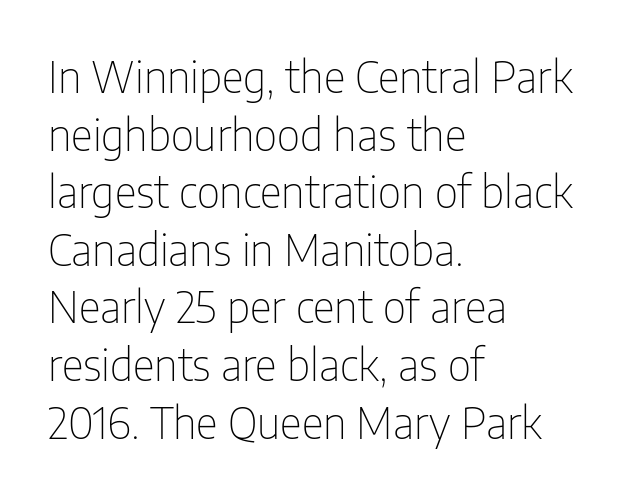
Q: Is the text bold? A: No.
Q: Is the text italic (slanted)? A: No, it is upright.
Q: Is the typeface a serif or a sans-serif typeface? A: Sans-serif.
Q: Is the text underlined? A: No.
Q: How is the paragraph aligned? A: Left-aligned.
Q: Is the spacing between letters normal or unusually wide? A: Normal.
Q: Is the spacing between lines tight, normal or loose? A: Normal.
Q: Width (condensed, normal, or wide)? A: Condensed.
Q: Stroke contrast? A: Low.
Q: x-height? A: Medium.
Q: Monospaced? A: No.
